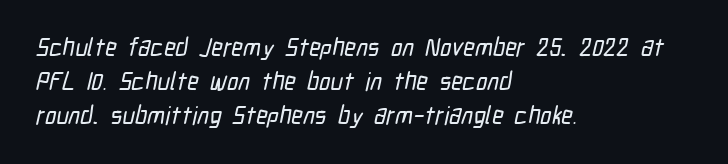
The image shows 25 px text type; set left-aligned, normal line spacing (1.37x), normal letter spacing, not underlined.
